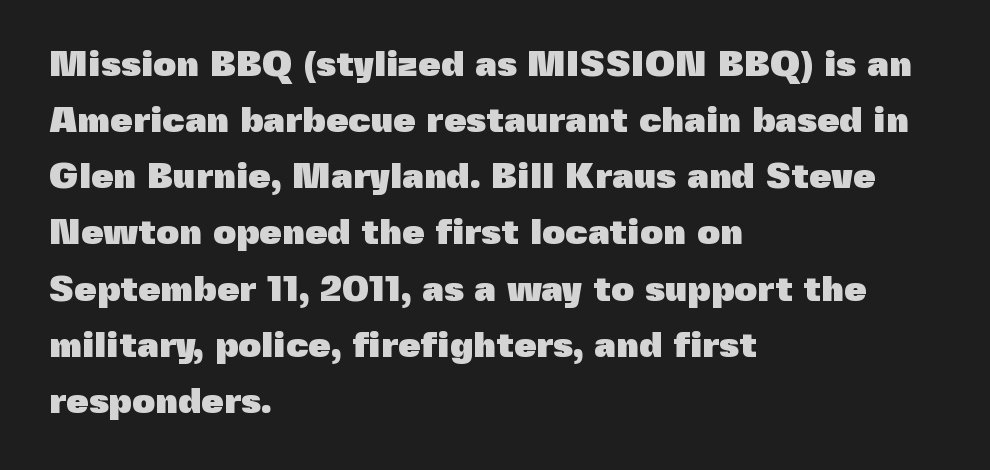
Typographically, this falls in the sans-serif category. Is the letter spacing exaggerated? No — it looks like the ordinary default. A clean baseline with only descenders dipping below it. Summary of vertical rhythm: regular, with standard interline spacing. You could not count columns in this text — the font is proportionally spaced.
